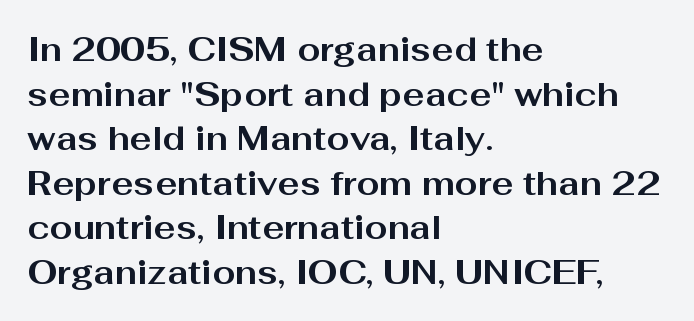
The image shows 33 px bold, wide sans-serif type, upright; set left-aligned, normal line spacing (1.35x), normal letter spacing, not underlined; medium stroke contrast and a medium x-height.
